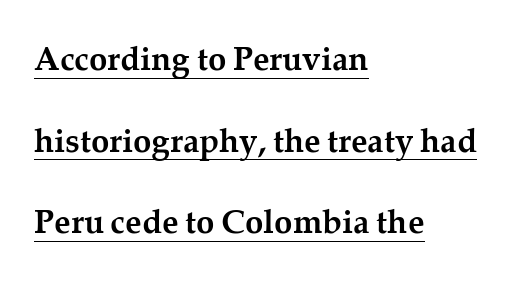
The image shows 33 px semibold serif type, upright; set left-aligned, loose line spacing (2.47x), normal letter spacing, underlined; medium stroke contrast and a medium x-height.
